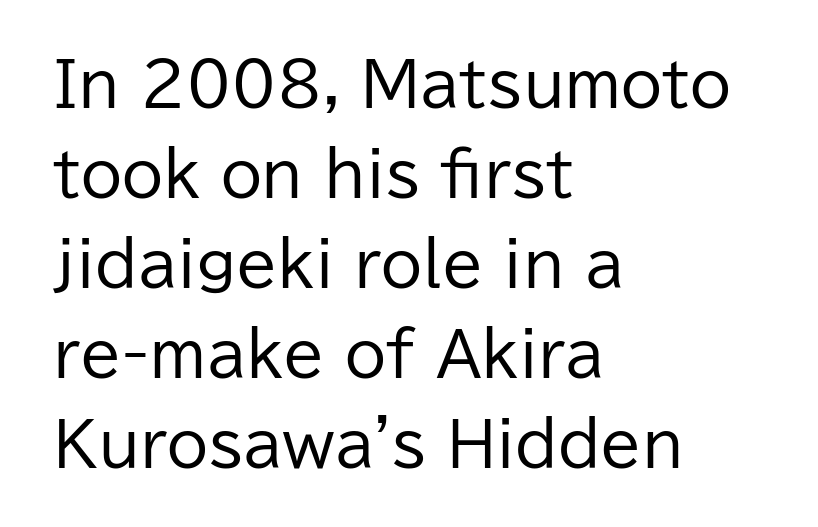
Q: Is the text bold? A: No.
Q: Is the text italic (slanted)? A: No, it is upright.
Q: Is the typeface a serif or a sans-serif typeface? A: Sans-serif.
Q: Is the text underlined? A: No.
Q: How is the paragraph aligned? A: Left-aligned.
Q: Is the spacing between letters normal or unusually wide? A: Normal.
Q: Is the spacing between lines tight, normal or loose? A: Normal.
Q: Width (condensed, normal, or wide)? A: Normal.
Q: Stroke contrast? A: Low.
Q: x-height? A: Medium.
Q: Monospaced? A: No.
